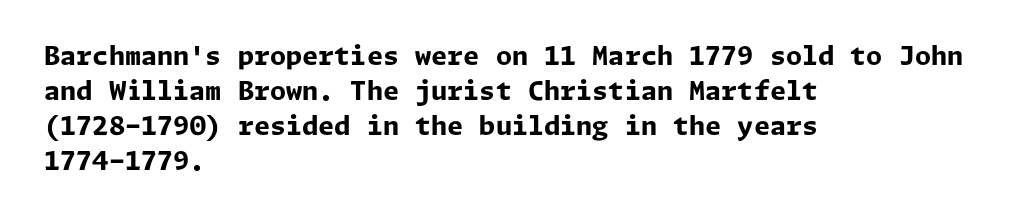
{"italic": "no", "bold": "yes", "underline": "no", "align": "left", "line_spacing": "normal", "line_spacing_ratio": 1.34, "letter_spacing": "normal", "letter_spacing_em": 0.0, "glyph_px": 26}
